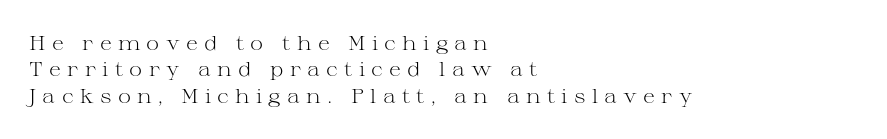
{"italic": "no", "bold": "no", "underline": "no", "align": "left", "line_spacing": "normal", "line_spacing_ratio": 1.32, "letter_spacing": "wide", "letter_spacing_em": 0.31, "glyph_px": 20}
